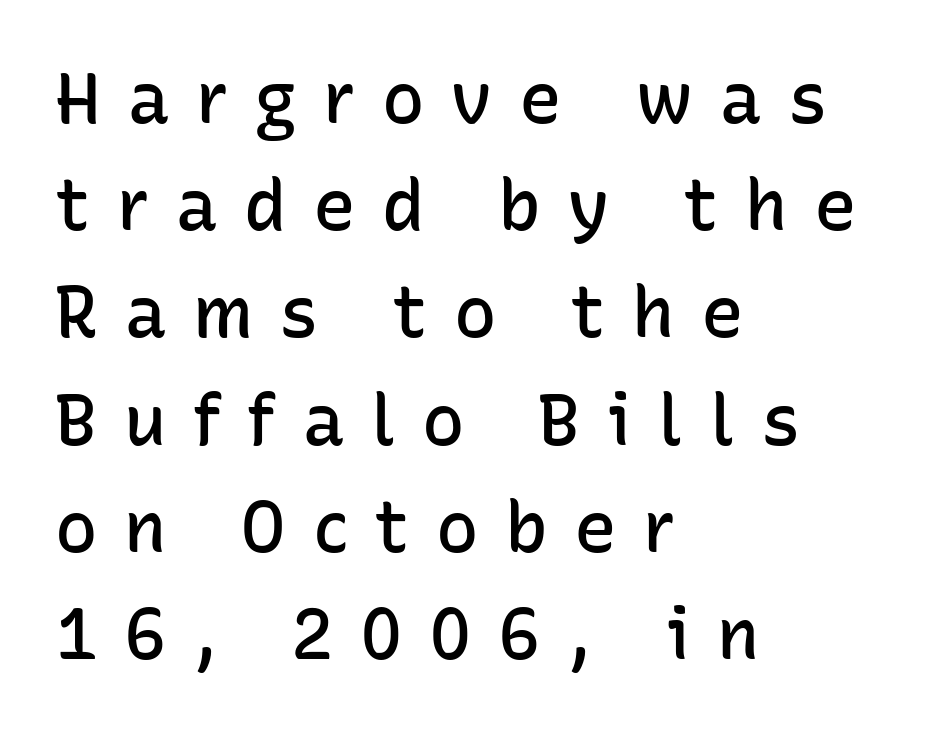
The image shows 71 px semibold sans-serif type, upright; set left-aligned, normal line spacing (1.51x), unusually wide letter spacing (+0.37 em), not underlined; low stroke contrast and a medium x-height.
